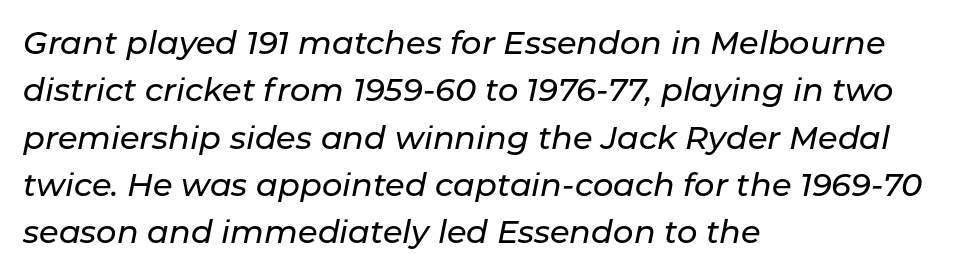
{"italic": "yes", "lean": "right", "slant_degrees": 11, "width": "normal", "stroke_contrast": "low", "x_height": "medium", "monospaced": "no", "underline": "no", "align": "left", "line_spacing": "normal", "line_spacing_ratio": 1.48, "letter_spacing": "normal", "letter_spacing_em": 0.0, "glyph_px": 32}
